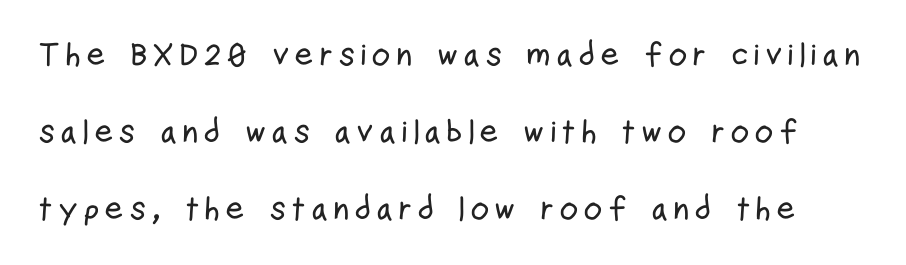
The image shows 33 px condensed sans-serif type, upright; set loose line spacing (2.34x), not underlined; low stroke contrast and a medium x-height.
